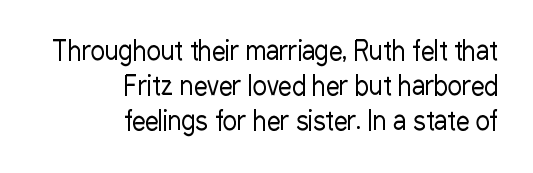
{"italic": "no", "bold": "no", "underline": "no", "align": "right", "line_spacing": "normal", "line_spacing_ratio": 1.3, "letter_spacing": "normal", "letter_spacing_em": 0.0, "glyph_px": 27}
